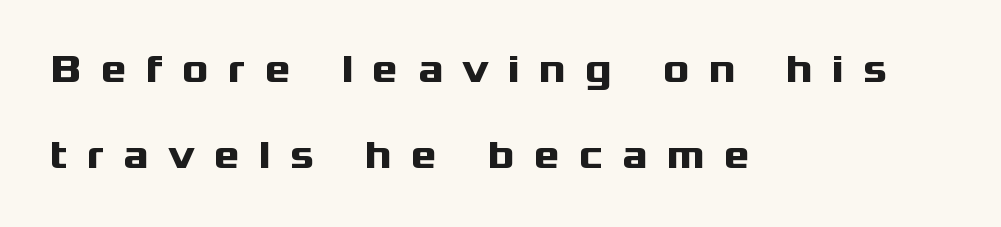
The specimen omits any rule beneath the text block's lines. Caption: expanded tracking, letters set apart. The characters look thick and weighty, a clear bold. Compared with a centered layout, this one pins lines to the left instead.
